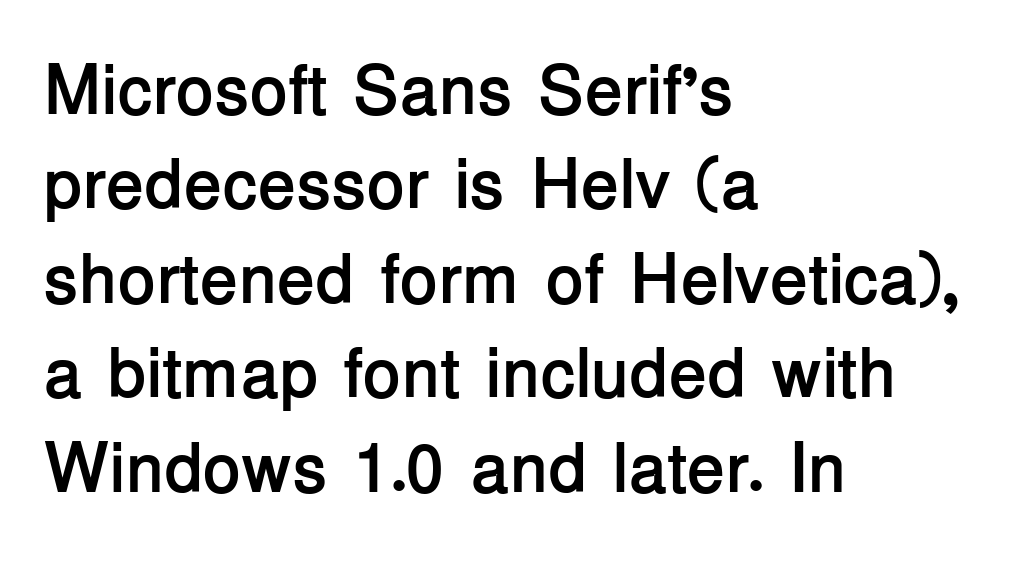
The image shows 70 px semibold sans-serif type, upright; set left-aligned, normal line spacing (1.35x), normal letter spacing, not underlined; low stroke contrast and a medium x-height.
